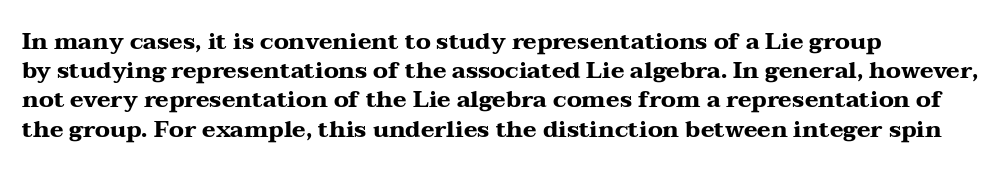
The image shows 23 px bold type, upright; set left-aligned, normal line spacing (1.27x), normal letter spacing, not underlined.
